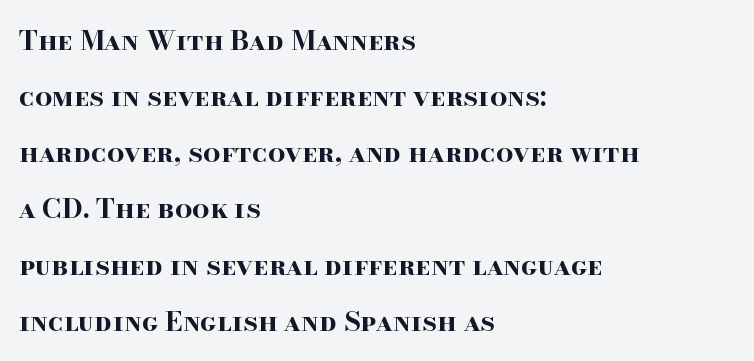
{"italic": "no", "bold": "yes", "underline": "no", "align": "left", "line_spacing": "loose", "line_spacing_ratio": 2.08, "letter_spacing": "normal", "letter_spacing_em": 0.0, "glyph_px": 27}
